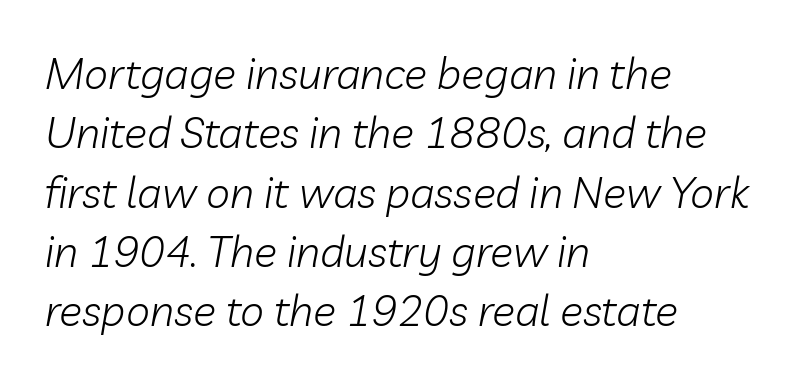
Q: Is the text bold? A: No.
Q: Is the text italic (slanted)? A: Yes, it leans right by about 10 degrees.
Q: Is the text underlined? A: No.
Q: How is the paragraph aligned? A: Left-aligned.
Q: Is the spacing between letters normal or unusually wide? A: Normal.
Q: Is the spacing between lines tight, normal or loose? A: Normal.
Q: Width (condensed, normal, or wide)? A: Normal.
Q: Stroke contrast? A: Low.
Q: x-height? A: Medium.
Q: Monospaced? A: No.
